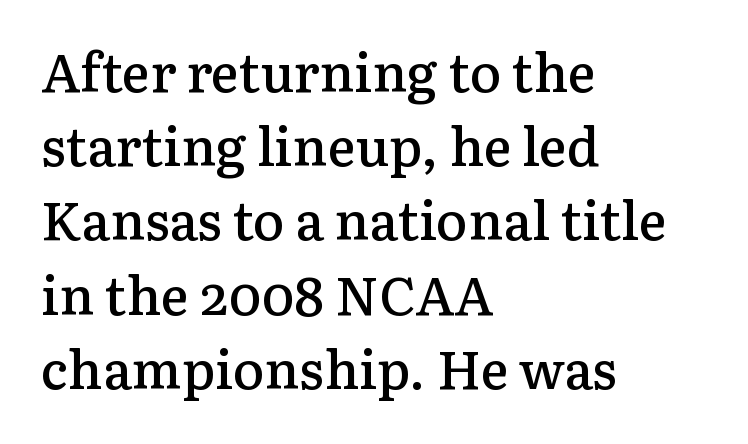
These lines stack with their left ends in a neat column. The typography opts for an upright posture over an oblique one. Proportional: the letters do not fall into vertical columns. Every letter is mildly thick-stroked: semibold rather than bold.
